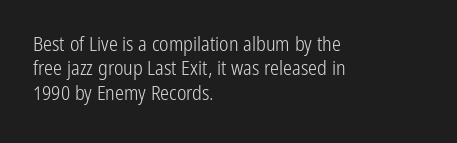
These lines keep a tight, regular rhythm from letter to letter. In CSS terms this would be text-align: left. Weight: in the light-to-regular range. This is roman type, the default non-slanted kind. Decoration check: the copy has no underline.
